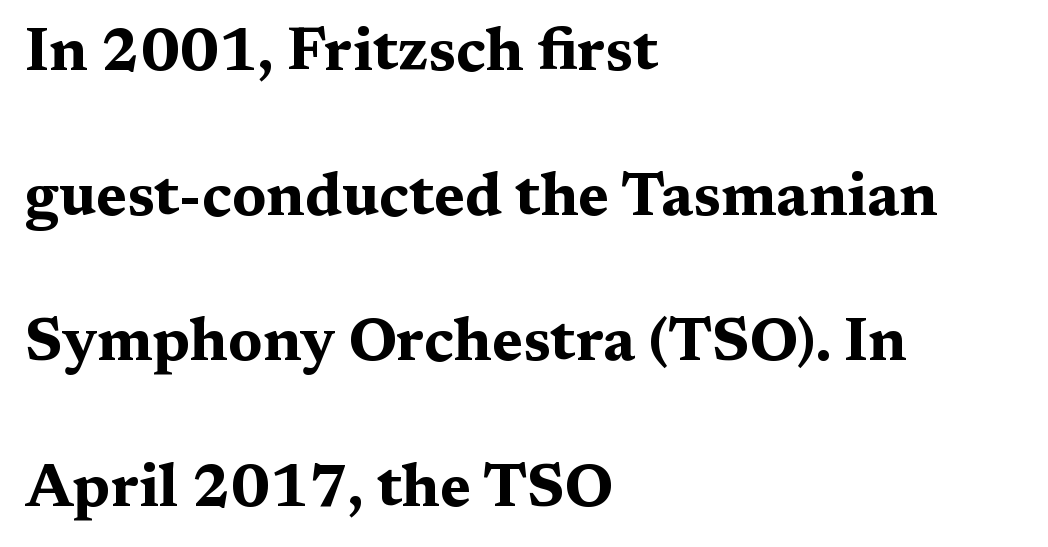
{"serif": "yes", "italic": "no", "bold": "yes", "weight": "bold", "width": "wide", "stroke_contrast": "medium", "x_height": "medium", "monospaced": "no", "underline": "no", "align": "left", "line_spacing": "loose", "line_spacing_ratio": 2.42, "letter_spacing": "normal", "letter_spacing_em": 0.0, "glyph_px": 60}
